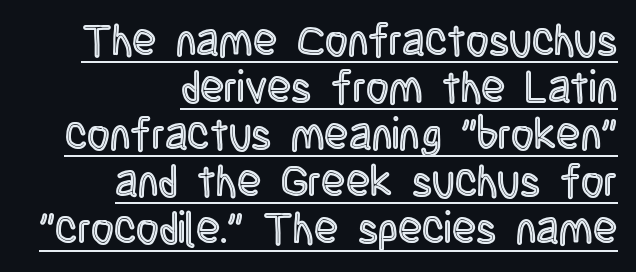
A flush-right, rag-left setting is used for this passage. Spacing verdict: proportional, widths tailored to each character. These lines were composed using upright roman letters. The passage shown stacks its lines with hardly any gap. The tracking reads as untouched default to a designer's eye. This sample carries an underscore along the baseline area.
